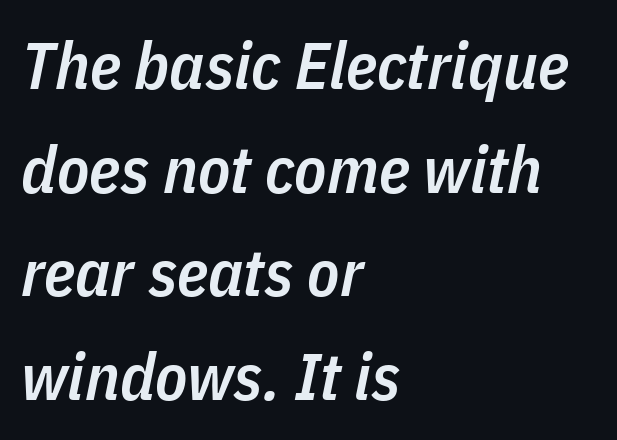
Q: Is the text bold? A: Semi-bold.
Q: Is the text italic (slanted)? A: Yes, it leans right by about 11 degrees.
Q: Is the text underlined? A: No.
Q: How is the paragraph aligned? A: Left-aligned.
Q: Is the spacing between letters normal or unusually wide? A: Normal.
Q: Is the spacing between lines tight, normal or loose? A: Normal.
Q: Width (condensed, normal, or wide)? A: Condensed.
Q: Stroke contrast? A: Low.
Q: x-height? A: Medium.
Q: Monospaced? A: No.
